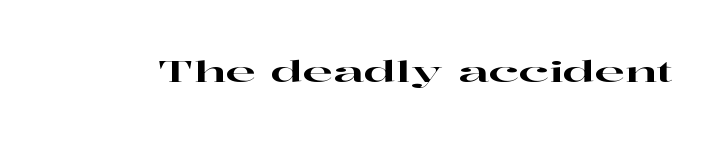
The image shows 28 px wide serif type, upright; set normal letter spacing, not underlined; high stroke contrast and a medium x-height.
